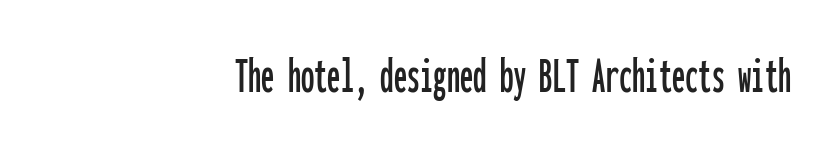
Q: Is the text italic (slanted)? A: No, it is upright.
Q: Is the typeface a serif or a sans-serif typeface? A: Sans-serif.
Q: Is the text underlined? A: No.
Q: How is the paragraph aligned? A: Right-aligned.
Q: Is the spacing between letters normal or unusually wide? A: Normal.
Q: Width (condensed, normal, or wide)? A: Condensed.
Q: Stroke contrast? A: Low.
Q: x-height? A: Medium.
Q: Monospaced? A: Yes.
